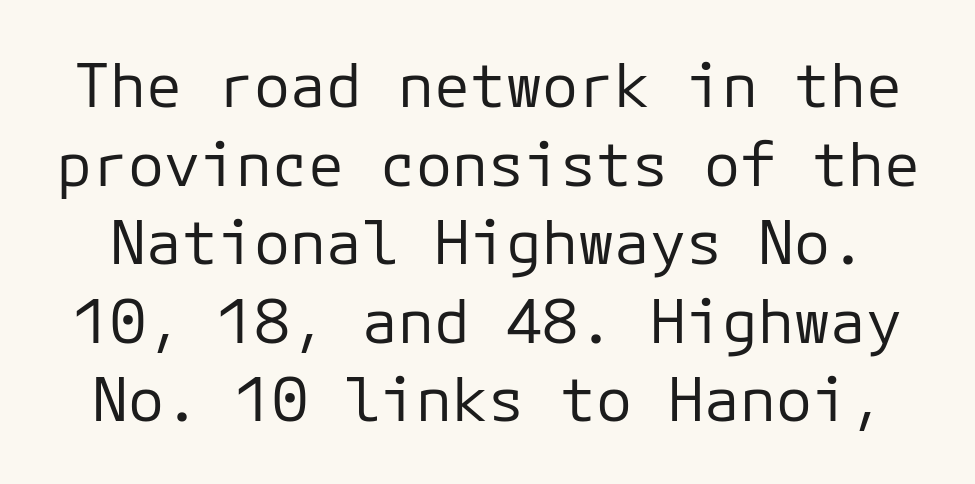
The image shows 60 px regular-weight sans-serif type, upright, monospaced; set normal line spacing (1.31x), normal letter spacing, not underlined; low stroke contrast and a medium x-height.
